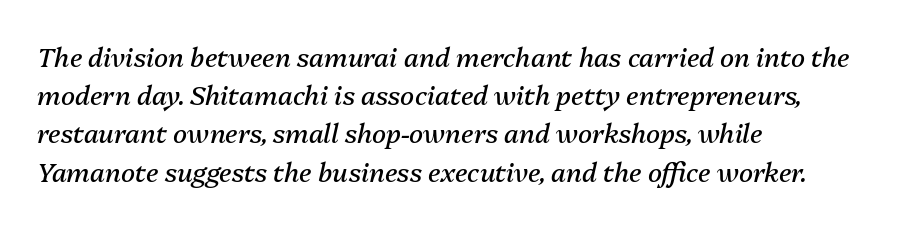
Notice how the stems are inclined rather than vertical — that's the hallmark of italics. The line-height multiplier appears to be the usual default. All the whitespace from short lines collects on the right. On a weight scale, this lands at 450 or below. Each row of text sits above clean, open space.
